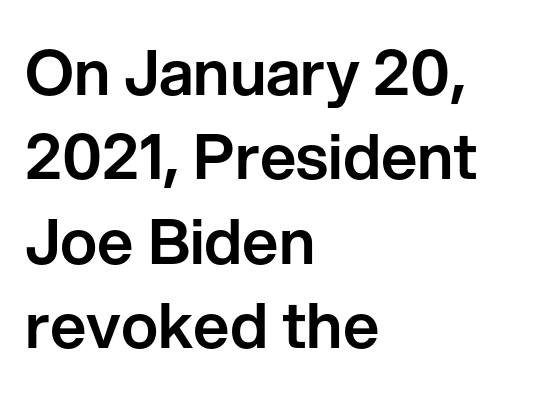
Q: Is the text italic (slanted)? A: No, it is upright.
Q: Is the typeface a serif or a sans-serif typeface? A: Sans-serif.
Q: Is the text underlined? A: No.
Q: How is the paragraph aligned? A: Left-aligned.
Q: Is the spacing between letters normal or unusually wide? A: Normal.
Q: Is the spacing between lines tight, normal or loose? A: Normal.
Q: Width (condensed, normal, or wide)? A: Normal.
Q: Stroke contrast? A: Low.
Q: x-height? A: Medium.
Q: Monospaced? A: No.
